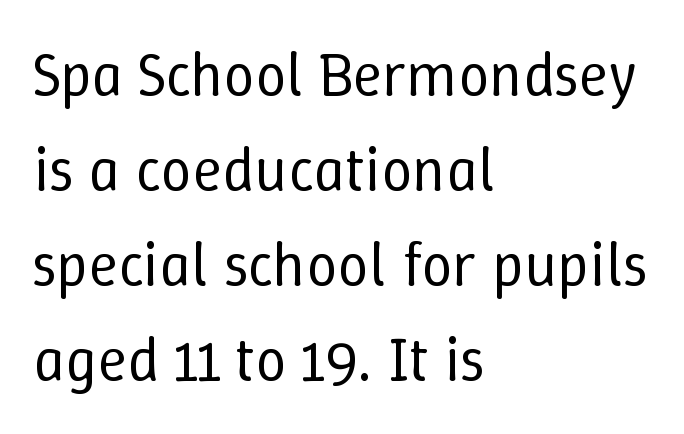
Q: Is the text bold? A: No.
Q: Is the text italic (slanted)? A: No, it is upright.
Q: Is the text underlined? A: No.
Q: How is the paragraph aligned? A: Left-aligned.
Q: Is the spacing between letters normal or unusually wide? A: Normal.
Q: Is the spacing between lines tight, normal or loose? A: Normal.
Q: Width (condensed, normal, or wide)? A: Normal.
Q: Stroke contrast? A: Low.
Q: x-height? A: Medium.
Q: Monospaced? A: No.
